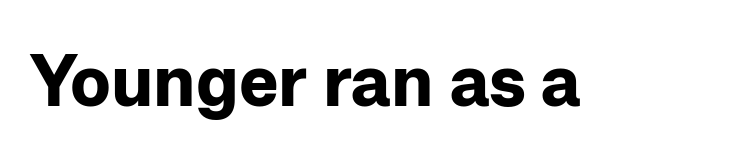
The image shows 74 px bold sans-serif type, upright; set normal letter spacing, not underlined; low stroke contrast and a medium x-height.
